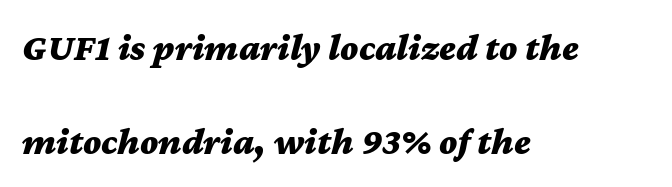
{"italic": "yes", "lean": "right", "slant_degrees": 12, "bold": "yes", "weight": "bold", "width": "wide", "stroke_contrast": "medium", "x_height": "medium", "monospaced": "no", "underline": "no", "align": "left", "line_spacing": "loose", "line_spacing_ratio": 2.47, "letter_spacing": "normal", "letter_spacing_em": 0.0, "glyph_px": 38}
